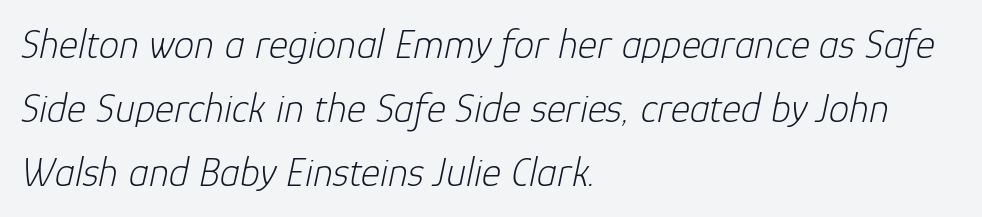
{"italic": "yes", "lean": "right", "slant_degrees": 12, "bold": "no", "weight": "light", "width": "normal", "stroke_contrast": "low", "x_height": "medium", "monospaced": "no", "underline": "no", "align": "left", "line_spacing": "normal", "line_spacing_ratio": 1.56, "letter_spacing": "normal", "letter_spacing_em": 0.0, "glyph_px": 41}
